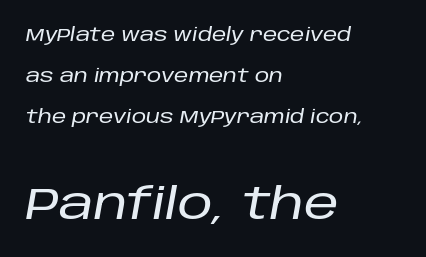
{"italic": "yes", "lean": "right", "slant_degrees": 10, "width": "normal", "stroke_contrast": "low", "x_height": "large", "monospaced": "no", "underline": "no", "align": "left", "line_spacing": "loose", "line_spacing_ratio": 2.28, "letter_spacing": "normal", "letter_spacing_em": 0.0, "larger_block": "second", "size_ratio": 2.44, "glyph_px": 44}
